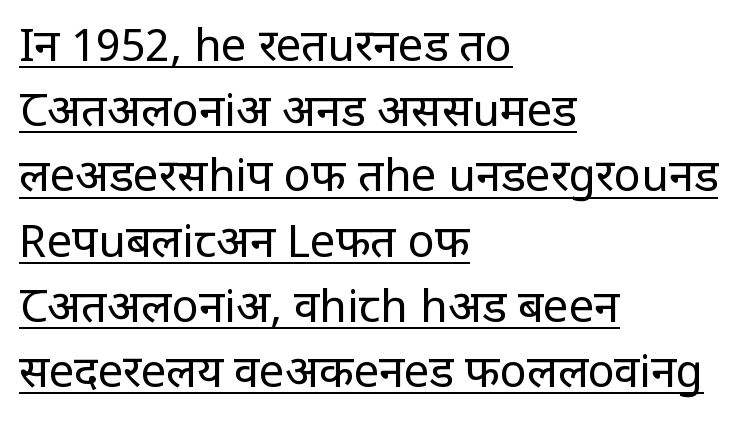
{"serif": "no", "italic": "no", "bold": "no", "weight": "regular", "width": "condensed", "stroke_contrast": "low", "x_height": "large", "monospaced": "no", "underline": "yes", "align": "left", "line_spacing": "normal", "line_spacing_ratio": 1.45, "letter_spacing": "normal", "letter_spacing_em": 0.0, "glyph_px": 45}
